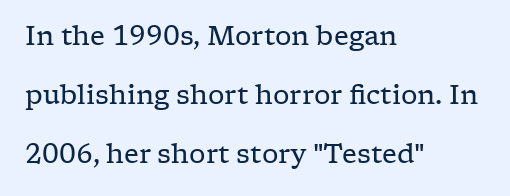
The image shows 26 px text type, upright; set left-aligned, loose line spacing (2.27x), normal letter spacing, not underlined.
